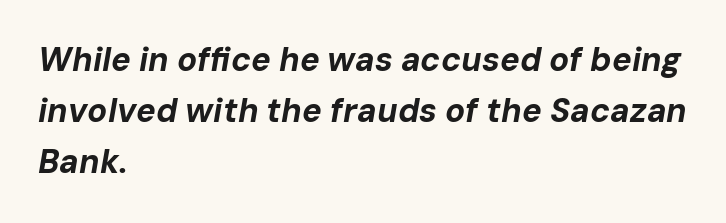
{"italic": "yes", "lean": "right", "slant_degrees": 10, "bold": "yes", "weight": "bold", "width": "normal", "stroke_contrast": "low", "x_height": "medium", "monospaced": "no", "underline": "no", "align": "left", "line_spacing": "normal", "line_spacing_ratio": 1.55, "letter_spacing": "normal", "letter_spacing_em": 0.0, "glyph_px": 33}
